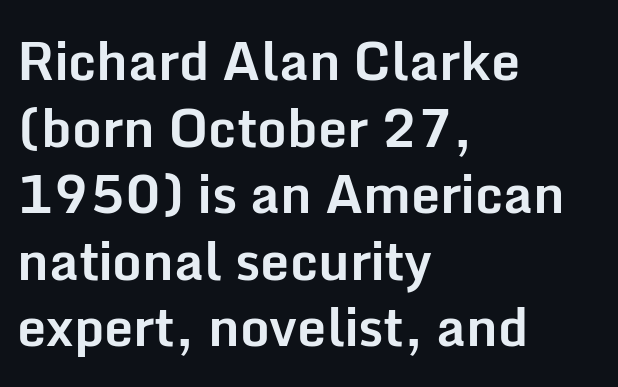
{"serif": "no", "italic": "no", "bold": "yes", "weight": "bold", "width": "normal", "stroke_contrast": "low", "x_height": "medium", "monospaced": "no", "underline": "no", "align": "left", "line_spacing": "normal", "line_spacing_ratio": 1.28, "letter_spacing": "normal", "letter_spacing_em": 0.0, "glyph_px": 52}
